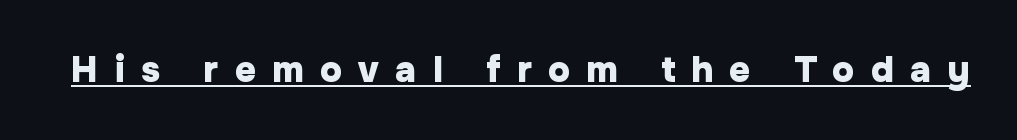
{"serif": "no", "italic": "no", "bold": "yes", "weight": "heavy", "width": "normal", "stroke_contrast": "low", "x_height": "medium", "monospaced": "no", "underline": "yes", "letter_spacing": "wide", "letter_spacing_em": 0.46, "glyph_px": 36}
